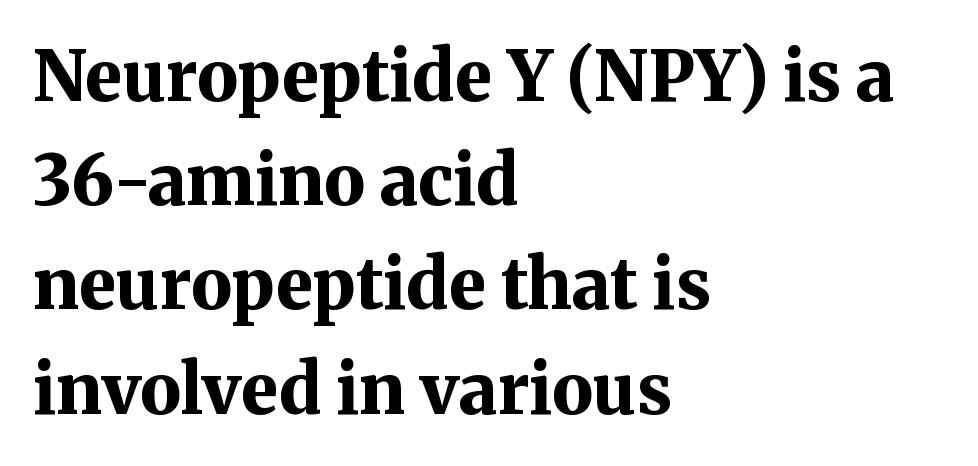
Q: Is the text bold? A: Yes.
Q: Is the text italic (slanted)? A: No, it is upright.
Q: Is the typeface a serif or a sans-serif typeface? A: Serif.
Q: Is the text underlined? A: No.
Q: How is the paragraph aligned? A: Left-aligned.
Q: Is the spacing between letters normal or unusually wide? A: Normal.
Q: Is the spacing between lines tight, normal or loose? A: Normal.
Q: Width (condensed, normal, or wide)? A: Normal.
Q: Stroke contrast? A: Medium.
Q: x-height? A: Medium.
Q: Monospaced? A: No.
